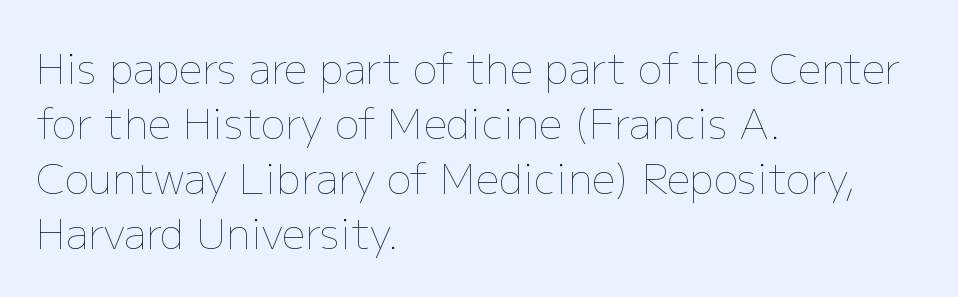
Q: Is the text bold? A: No.
Q: Is the text italic (slanted)? A: No, it is upright.
Q: Is the text underlined? A: No.
Q: How is the paragraph aligned? A: Left-aligned.
Q: Is the spacing between letters normal or unusually wide? A: Normal.
Q: Is the spacing between lines tight, normal or loose? A: Normal.
Q: Width (condensed, normal, or wide)? A: Normal.
Q: Stroke contrast? A: Low.
Q: x-height? A: Medium.
Q: Monospaced? A: No.
